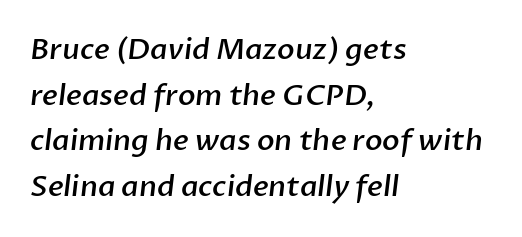
This block has exactly the height ordinary leading produces. The paragraph has a hard left edge and a soft right edge. To sum up the face: it is a sans, with no serifs. Check the space under the baseline: it is left empty. Note the varied advance widths — an 'i' is clearly narrower than an 'm'. You could call the tracking neutral — neither tight nor loose.
